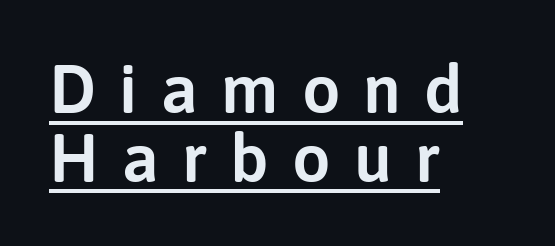
The image shows 68 px sans-serif type, upright; set left-aligned, tight line spacing (1.01x), unusually wide letter spacing (+0.34 em), underlined; low stroke contrast and a medium x-height.
